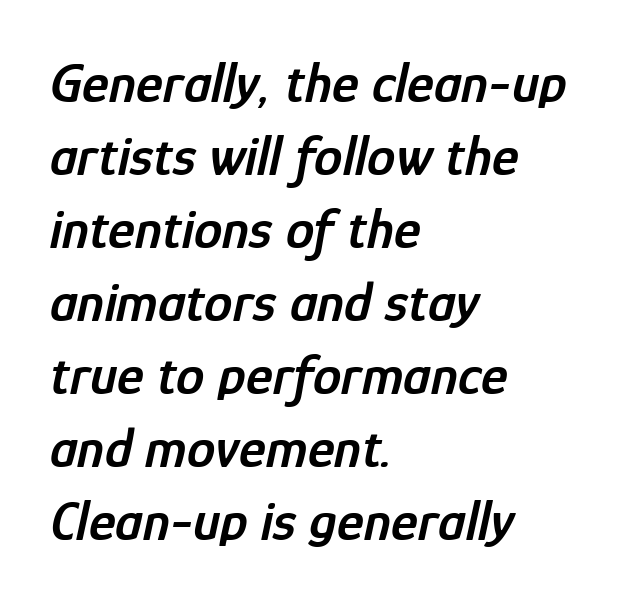
Descenders hang freely into open space. Short and long lines alike share a common starting point at left. Characters follow at the spacing the type designer built in. The lettering tilts uniformly, giving the passage an italic look. What weight is shown? A semibold, between regular and bold. The rows are spaced the way most documents space them.
